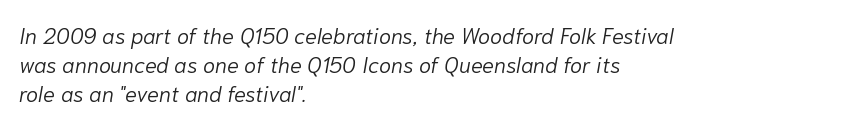
The image shows 22 px text type, italic (leaning right); set left-aligned, normal line spacing (1.31x), normal letter spacing, not underlined.
